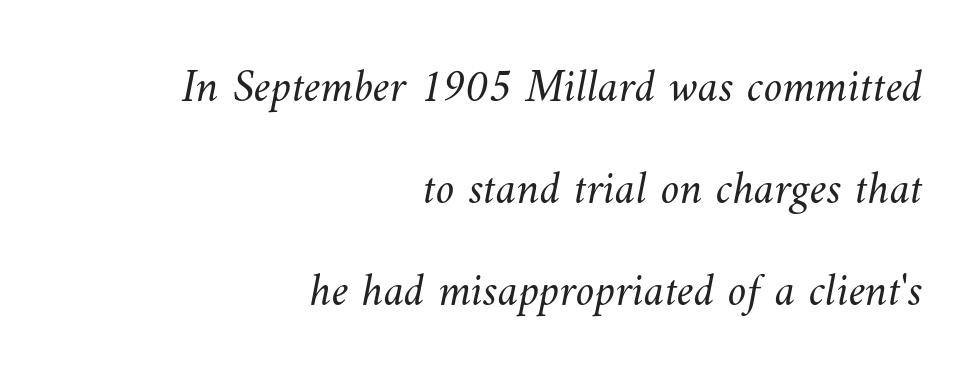
The image shows 47 px light type; set right-aligned, loose line spacing (2.17x), normal letter spacing, not underlined; medium stroke contrast and a small x-height.
